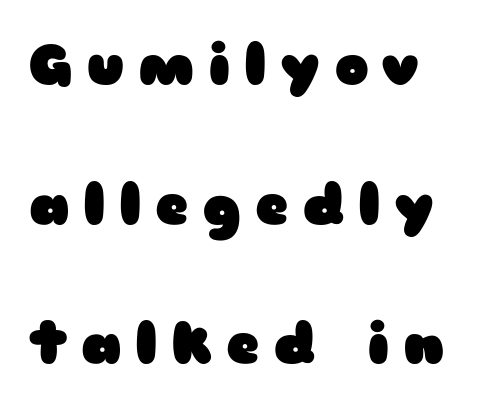
{"serif": "no", "italic": "no", "bold": "yes", "weight": "heavy", "width": "wide", "stroke_contrast": "low", "x_height": "medium", "monospaced": "no", "underline": "no", "line_spacing": "loose", "line_spacing_ratio": 2.45, "letter_spacing": "wide", "letter_spacing_em": 0.24, "glyph_px": 57}
